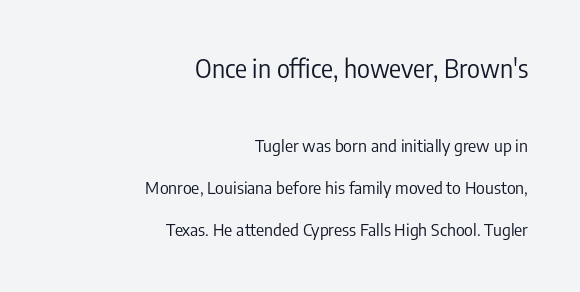
Q: Is the text bold? A: No.
Q: Is the text italic (slanted)? A: No, it is upright.
Q: Is the text underlined? A: No.
Q: How is the paragraph aligned? A: Right-aligned.
Q: Is the spacing between letters normal or unusually wide? A: Normal.
Q: Is the spacing between lines tight, normal or loose? A: Loose.
Q: Which block of text is set in a larger size, the first (top) or the second (bottom)? A: The first (top) one.
